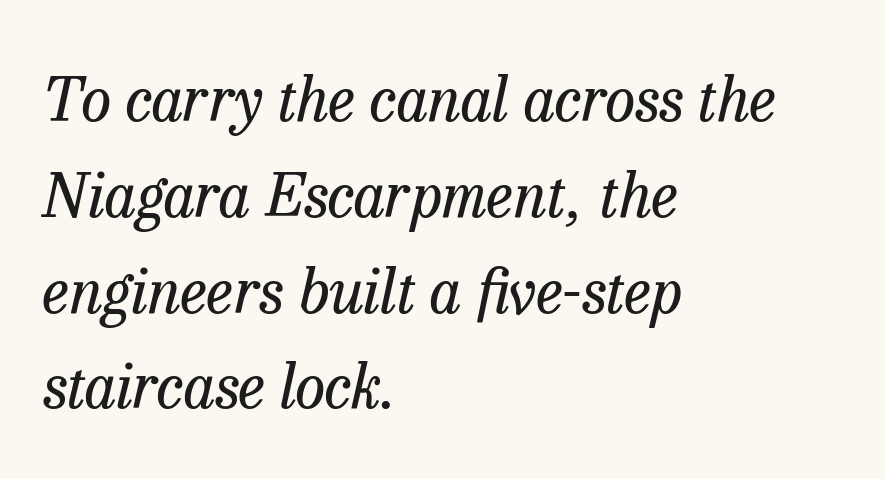
Q: Is the text bold? A: No.
Q: Is the text italic (slanted)? A: Yes, it leans right by about 13 degrees.
Q: Is the typeface a serif or a sans-serif typeface? A: Serif.
Q: Is the text underlined? A: No.
Q: How is the paragraph aligned? A: Left-aligned.
Q: Is the spacing between letters normal or unusually wide? A: Normal.
Q: Is the spacing between lines tight, normal or loose? A: Normal.
Q: Width (condensed, normal, or wide)? A: Normal.
Q: Stroke contrast? A: Low.
Q: x-height? A: Medium.
Q: Monospaced? A: No.
